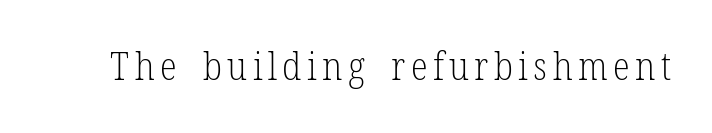
A bare baseline throughout the passage. You can tell it's not italic because the verticals are truly vertical. Weight class: somewhere from thin through regular. Stroke terminals: seriffed.
